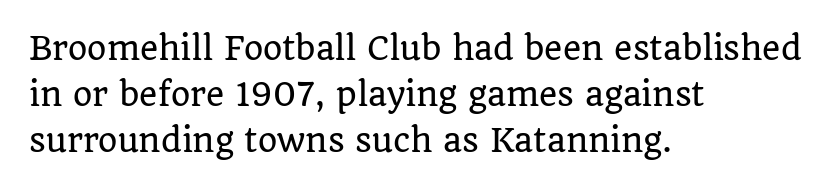
Q: Is the text italic (slanted)? A: No, it is upright.
Q: Is the typeface a serif or a sans-serif typeface? A: Serif.
Q: Is the text underlined? A: No.
Q: How is the paragraph aligned? A: Left-aligned.
Q: Is the spacing between letters normal or unusually wide? A: Normal.
Q: Is the spacing between lines tight, normal or loose? A: Normal.
Q: Width (condensed, normal, or wide)? A: Normal.
Q: Stroke contrast? A: Low.
Q: x-height? A: Large.
Q: Monospaced? A: No.
